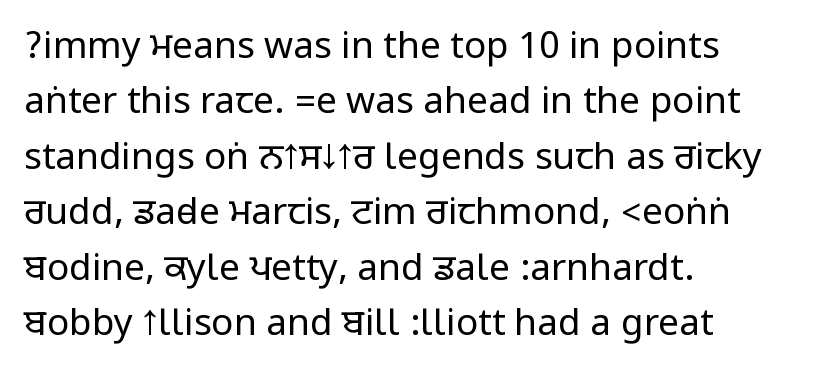
{"serif": "no", "italic": "no", "bold": "no", "weight": "regular", "width": "condensed", "stroke_contrast": "low", "underline": "no", "align": "left", "line_spacing": "normal", "line_spacing_ratio": 1.5, "letter_spacing": "normal", "letter_spacing_em": 0.0, "glyph_px": 37}
